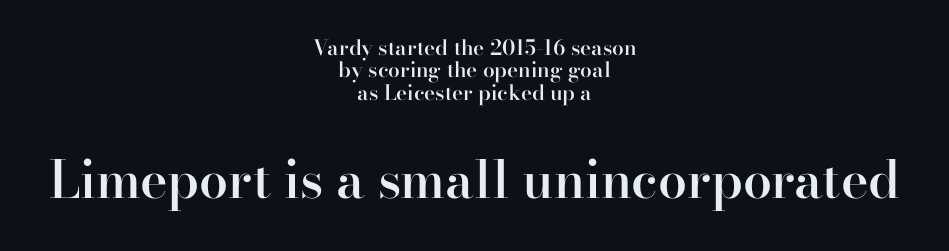
Beneath every word, the page is bare. Caption: multi-line text, centered on the measure. The passage shown is typeset with a serif family. Leading: reduced.
